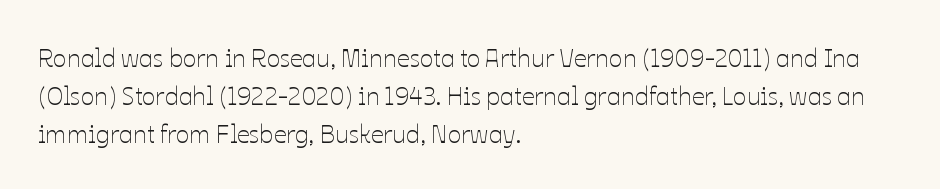
The glyphs are unaccompanied by any horizontal stroke below them. Posture: vertical. These lines keep a tight, regular rhythm from letter to letter. Interline gaps are of average width in this sample. The paragraph shown leans on its left margin.
